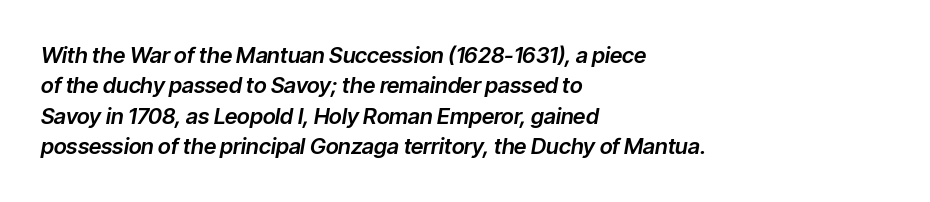
The letterforms sit shoulder to shoulder at normal distance. Reading down the column, the eye jumps a familiar distance to each next line. The strip under each line holds only bare page. The rendering anchors every line to the left-hand side.
